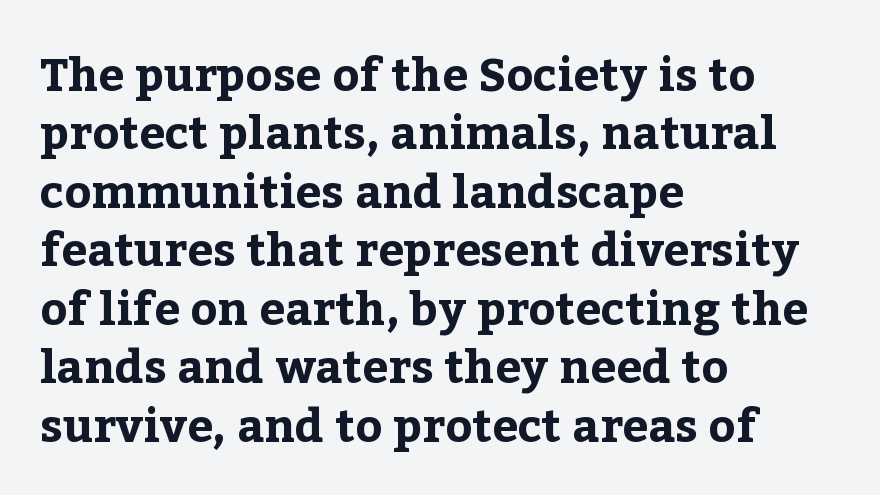
Q: Is the text bold? A: Yes.
Q: Is the text italic (slanted)? A: No, it is upright.
Q: Is the typeface a serif or a sans-serif typeface? A: Serif.
Q: Is the text underlined? A: No.
Q: How is the paragraph aligned? A: Left-aligned.
Q: Is the spacing between letters normal or unusually wide? A: Normal.
Q: Is the spacing between lines tight, normal or loose? A: Normal.
Q: Width (condensed, normal, or wide)? A: Normal.
Q: Stroke contrast? A: Low.
Q: x-height? A: Medium.
Q: Monospaced? A: No.
